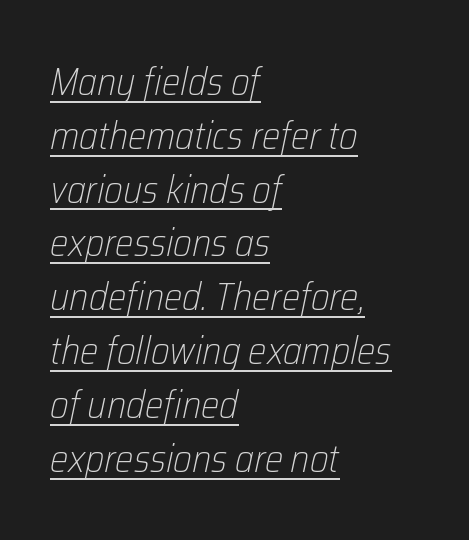
Q: Is the text bold? A: No.
Q: Is the text italic (slanted)? A: Yes, it leans right by about 12 degrees.
Q: Is the text underlined? A: Yes.
Q: How is the paragraph aligned? A: Left-aligned.
Q: Is the spacing between letters normal or unusually wide? A: Normal.
Q: Is the spacing between lines tight, normal or loose? A: Normal.
Q: Width (condensed, normal, or wide)? A: Condensed.
Q: Stroke contrast? A: Low.
Q: x-height? A: Medium.
Q: Monospaced? A: No.
